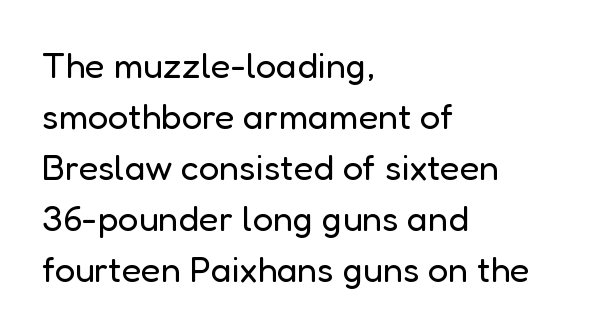
The image shows 36 px regular-weight sans-serif type, upright; set left-aligned, normal line spacing (1.42x), normal letter spacing, not underlined; low stroke contrast and a medium x-height.
